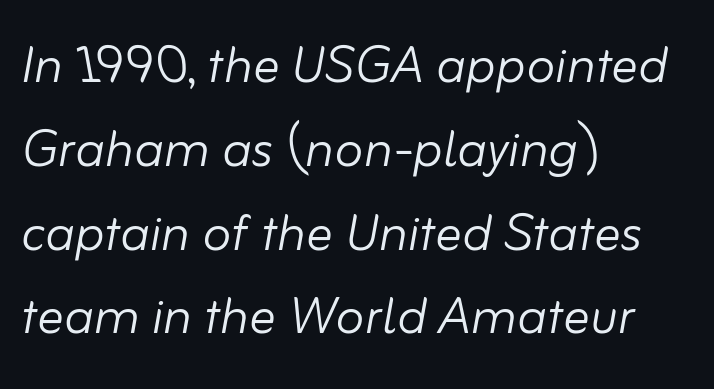
Q: Is the text bold? A: No.
Q: Is the text italic (slanted)? A: Yes, it leans right by about 10 degrees.
Q: Is the text underlined? A: No.
Q: How is the paragraph aligned? A: Left-aligned.
Q: Is the spacing between letters normal or unusually wide? A: Normal.
Q: Is the spacing between lines tight, normal or loose? A: Normal.
Q: Width (condensed, normal, or wide)? A: Normal.
Q: Stroke contrast? A: Low.
Q: x-height? A: Small.
Q: Monospaced? A: No.
